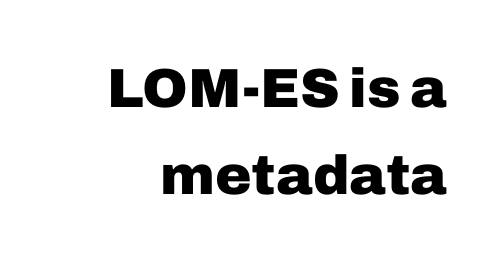
Q: Is the text bold? A: Yes.
Q: Is the text italic (slanted)? A: No, it is upright.
Q: Is the typeface a serif or a sans-serif typeface? A: Sans-serif.
Q: Is the text underlined? A: No.
Q: How is the paragraph aligned? A: Right-aligned.
Q: Is the spacing between letters normal or unusually wide? A: Normal.
Q: Is the spacing between lines tight, normal or loose? A: Normal.
Q: Width (condensed, normal, or wide)? A: Normal.
Q: Stroke contrast? A: Low.
Q: x-height? A: Medium.
Q: Monospaced? A: No.
